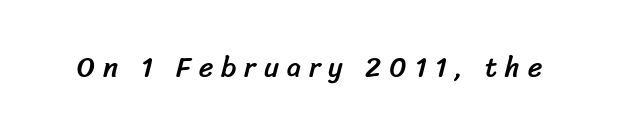
{"serif": "no", "width": "normal", "stroke_contrast": "low", "x_height": "medium", "monospaced": "no", "underline": "no", "letter_spacing": "wide", "letter_spacing_em": 0.28, "glyph_px": 28}
